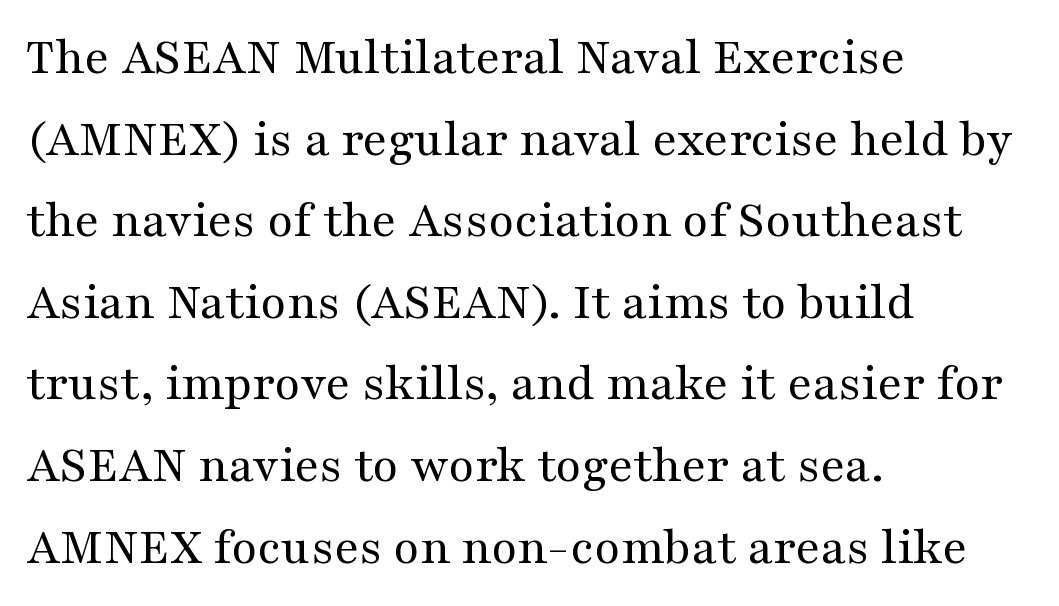
{"serif": "yes", "italic": "no", "bold": "no", "weight": "regular", "width": "wide", "stroke_contrast": "medium", "x_height": "medium", "monospaced": "no", "underline": "no", "align": "left", "line_spacing": "normal", "line_spacing_ratio": 1.54, "letter_spacing": "normal", "letter_spacing_em": 0.0, "glyph_px": 53}
